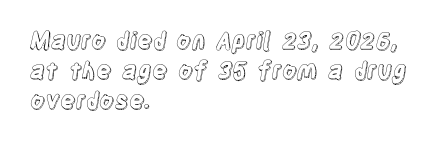
The ragged edge is on the right, which tells us the setting is flush left. What's the leading like? Ordinary, nothing unusual. The face used here is rendered with its standard letterfit. Letters rest on an invisible, unmarked baseline.
